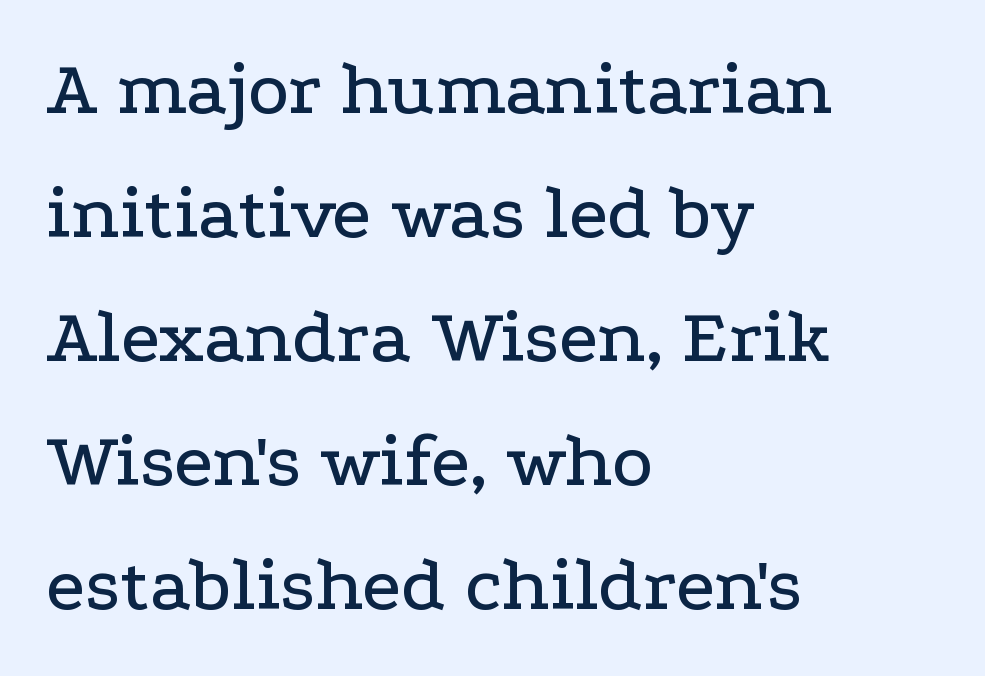
The letterforms sit shoulder to shoulder at normal distance. Quick note: interline space is typical. Looks like regular typesetting: each glyph gets only the width it needs. Only glyphs here, with clear space below each row. Serif or sans? Serif — the stroke terminals have little feet. Left-aligned paragraph, ragged on the right.
